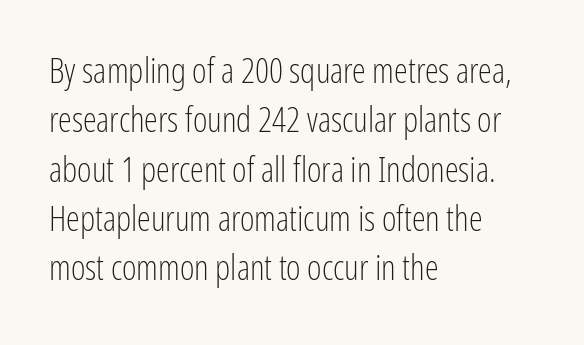
Q: Is the text bold? A: No.
Q: Is the text italic (slanted)? A: No, it is upright.
Q: Is the typeface a serif or a sans-serif typeface? A: Sans-serif.
Q: Is the text underlined? A: No.
Q: How is the paragraph aligned? A: Left-aligned.
Q: Is the spacing between letters normal or unusually wide? A: Normal.
Q: Is the spacing between lines tight, normal or loose? A: Normal.
Q: Width (condensed, normal, or wide)? A: Condensed.
Q: Stroke contrast? A: Low.
Q: x-height? A: Medium.
Q: Monospaced? A: No.
